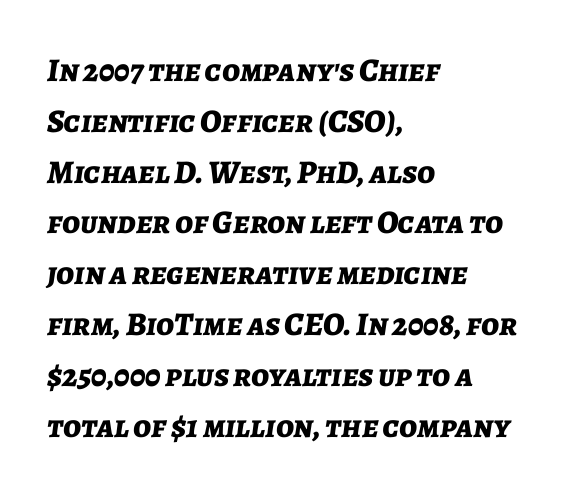
Stroke thickness is high; the sample reads as a true bold. The lines sit at an ordinary, default distance from one another. The face used here is proportionally spaced, like ordinary book or web type. Decoration check: the copy has no underline.
